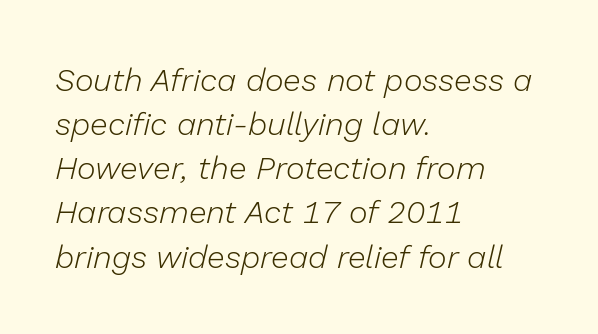
This sample has the flowing, uneven cadence of proportional lettering. Weight: not bold — regular or lighter. The gaps between neighbouring characters are ordinary and unremarkable. The rendering applies a slant to the glyphs. Students, observe: this is what conventionally led text looks like. Teacher's note: observe the even left margin — that is flush-left alignment.
